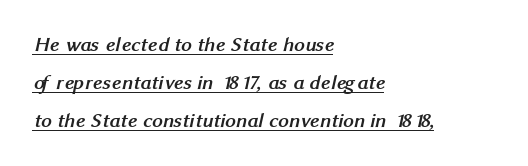
Q: Is the text bold? A: Yes.
Q: Is the text underlined? A: Yes.
Q: How is the paragraph aligned? A: Left-aligned.
Q: Is the spacing between letters normal or unusually wide? A: Normal.
